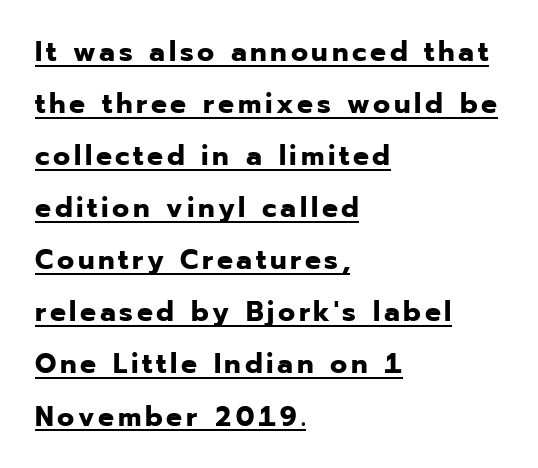
The image shows 28 px bold sans-serif type, upright; set left-aligned, line spacing 1.86x, underlined; low stroke contrast and a medium x-height.
